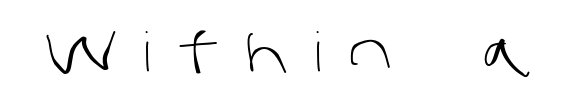
These lines are rendered in a variable-pitch font. Display-style spreading of the glyphs; the letterfit is very open. The typeface has the unassuming heft of standard copy or less. I'd call this a sans setting — the letters go barefoot. Anything drawn beneath the words? Only blank space.
